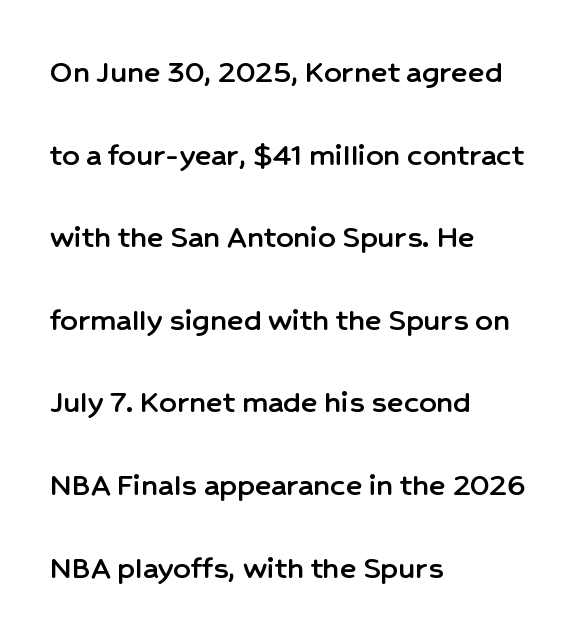
This sample uses an upright cut, with every glyph sitting square on the baseline. Looks like regular typesetting: each glyph gets only the width it needs. Rows of type keep a wide berth in the vertical direction. Unmarked baselines from the first word to the last.
